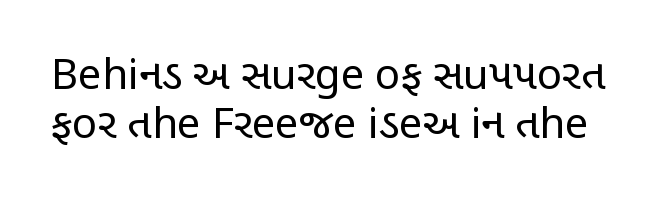
Q: Is the text bold? A: No.
Q: Is the text italic (slanted)? A: No, it is upright.
Q: Is the typeface a serif or a sans-serif typeface? A: Sans-serif.
Q: Is the text underlined? A: No.
Q: Is the spacing between letters normal or unusually wide? A: Normal.
Q: Width (condensed, normal, or wide)? A: Condensed.
Q: Stroke contrast? A: Low.
Q: x-height? A: Large.
Q: Monospaced? A: No.
